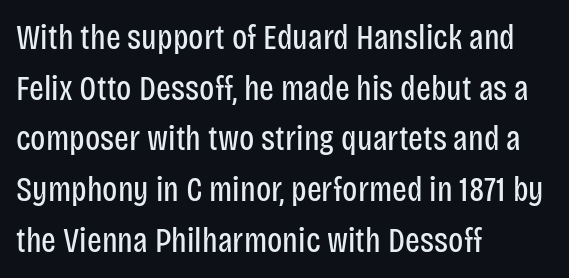
Q: Is the text bold? A: No.
Q: Is the text italic (slanted)? A: No, it is upright.
Q: Is the typeface a serif or a sans-serif typeface? A: Sans-serif.
Q: Is the text underlined? A: No.
Q: How is the paragraph aligned? A: Left-aligned.
Q: Is the spacing between letters normal or unusually wide? A: Normal.
Q: Is the spacing between lines tight, normal or loose? A: Normal.
Q: Width (condensed, normal, or wide)? A: Condensed.
Q: Stroke contrast? A: Low.
Q: x-height? A: Large.
Q: Monospaced? A: No.
